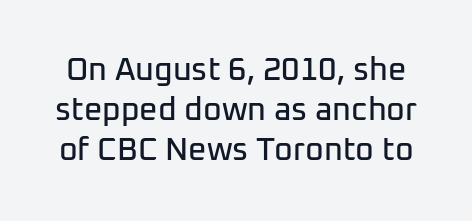
Character widths vary here, with narrow letters taking less room than wide ones. In terms of letterform style, serifs are entirely absent. The glyphs are unaccompanied by any horizontal stroke below them. A typesetter would mark this as roman, not italic. Quick note: interline space is typical.
